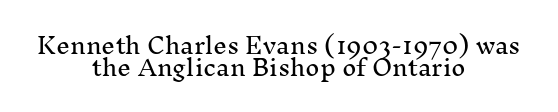
Q: Is the text italic (slanted)? A: No, it is upright.
Q: Is the text underlined? A: No.
Q: How is the paragraph aligned? A: Centered.
Q: Is the spacing between letters normal or unusually wide? A: Normal.
Q: Is the spacing between lines tight, normal or loose? A: Tight.
